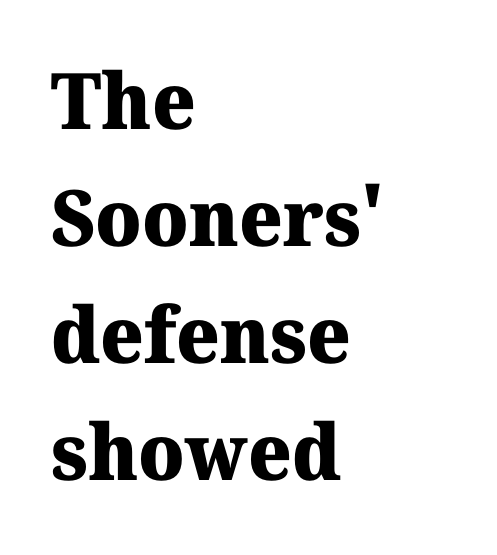
Q: Is the text bold? A: Yes.
Q: Is the text italic (slanted)? A: No, it is upright.
Q: Is the typeface a serif or a sans-serif typeface? A: Serif.
Q: Is the text underlined? A: No.
Q: How is the paragraph aligned? A: Left-aligned.
Q: Is the spacing between letters normal or unusually wide? A: Normal.
Q: Is the spacing between lines tight, normal or loose? A: Normal.
Q: Width (condensed, normal, or wide)? A: Normal.
Q: Stroke contrast? A: Medium.
Q: x-height? A: Medium.
Q: Monospaced? A: No.
